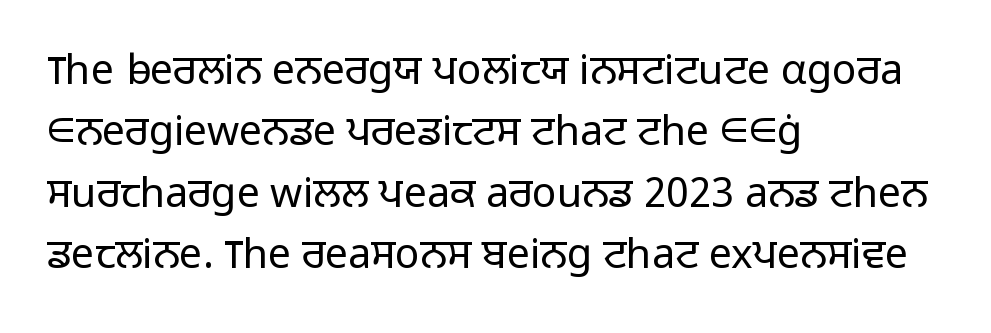
The image shows 41 px light sans-serif type, upright; set left-aligned, normal line spacing (1.5x), normal letter spacing, not underlined; low stroke contrast and a medium x-height.
